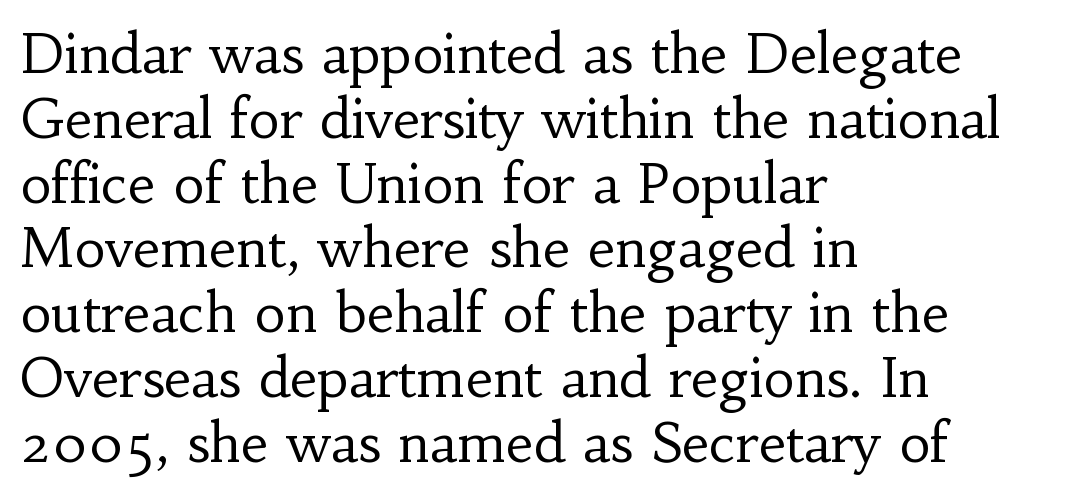
{"serif": "yes", "italic": "no", "bold": "no", "weight": "regular", "width": "normal", "stroke_contrast": "low", "x_height": "small", "monospaced": "no", "underline": "no", "align": "left", "line_spacing_ratio": 1.2, "letter_spacing": "normal", "letter_spacing_em": 0.0, "glyph_px": 54}
